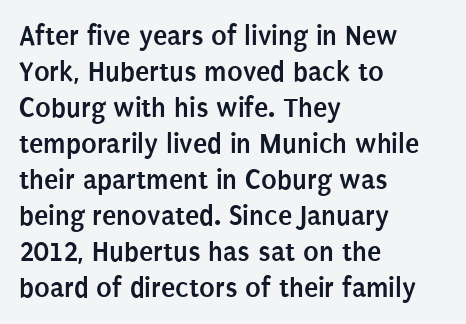
Q: Is the text bold? A: Yes.
Q: Is the text italic (slanted)? A: No, it is upright.
Q: Is the typeface a serif or a sans-serif typeface? A: Sans-serif.
Q: Is the text underlined? A: No.
Q: How is the paragraph aligned? A: Left-aligned.
Q: Is the spacing between letters normal or unusually wide? A: Normal.
Q: Width (condensed, normal, or wide)? A: Condensed.
Q: Stroke contrast? A: Low.
Q: x-height? A: Large.
Q: Monospaced? A: No.
